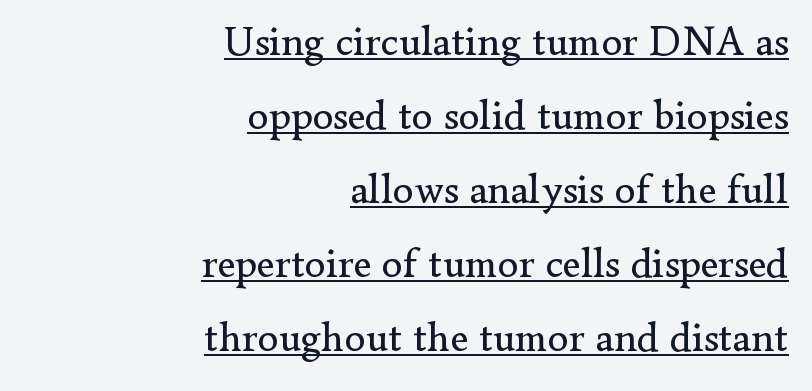
{"serif": "yes", "italic": "no", "bold": "no", "weight": "regular", "width": "normal", "stroke_contrast": "low", "x_height": "small", "monospaced": "no", "underline": "yes", "align": "right", "line_spacing_ratio": 1.76, "letter_spacing": "normal", "letter_spacing_em": 0.0, "glyph_px": 42}
